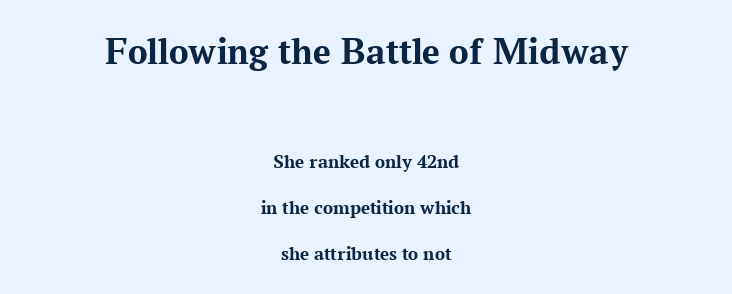
Here the first block reads like a headline and the second like body copy. Chunky letters — that's bold for sure. Typeset on center — no edge is straight. The line texture is even and compact thanks to regular tracking. The block of text is sparse from top to bottom, with ample space between rows.
